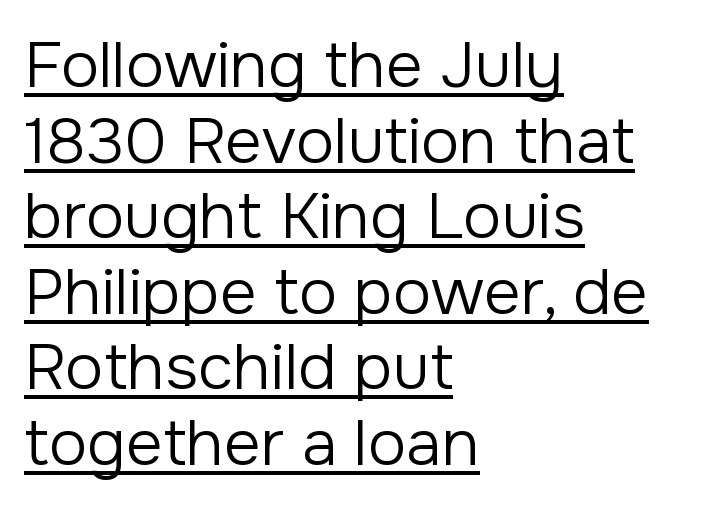
Q: Is the text bold? A: No.
Q: Is the text italic (slanted)? A: No, it is upright.
Q: Is the typeface a serif or a sans-serif typeface? A: Sans-serif.
Q: Is the text underlined? A: Yes.
Q: How is the paragraph aligned? A: Left-aligned.
Q: Is the spacing between letters normal or unusually wide? A: Normal.
Q: Width (condensed, normal, or wide)? A: Normal.
Q: Stroke contrast? A: Low.
Q: x-height? A: Medium.
Q: Monospaced? A: No.
